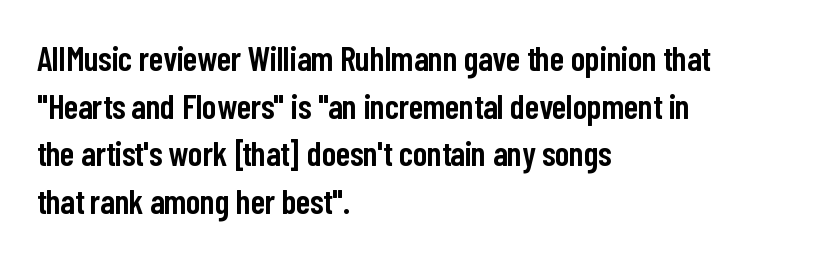
Q: Is the text bold? A: Semi-bold.
Q: Is the text italic (slanted)? A: No, it is upright.
Q: Is the typeface a serif or a sans-serif typeface? A: Sans-serif.
Q: Is the text underlined? A: No.
Q: How is the paragraph aligned? A: Left-aligned.
Q: Is the spacing between letters normal or unusually wide? A: Normal.
Q: Is the spacing between lines tight, normal or loose? A: Normal.
Q: Width (condensed, normal, or wide)? A: Condensed.
Q: Stroke contrast? A: Low.
Q: x-height? A: Medium.
Q: Monospaced? A: No.
